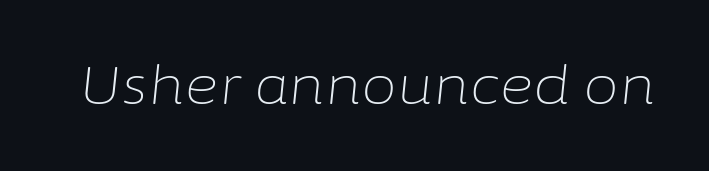
It's the slanting kind of type. Compared with a typical body face, this is equally light or lighter still. Anything drawn beneath the words? Only blank space. Compared with typical body copy, the letter spacing here is the same. Proportional: the letters do not fall into vertical columns.
